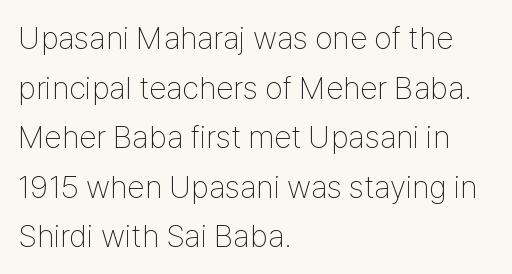
{"serif": "no", "italic": "no", "bold": "no", "weight": "thin", "width": "condensed", "stroke_contrast": "low", "x_height": "medium", "monospaced": "no", "underline": "no", "align": "left", "line_spacing": "normal", "line_spacing_ratio": 1.55, "letter_spacing": "normal", "letter_spacing_em": 0.0, "glyph_px": 32}
